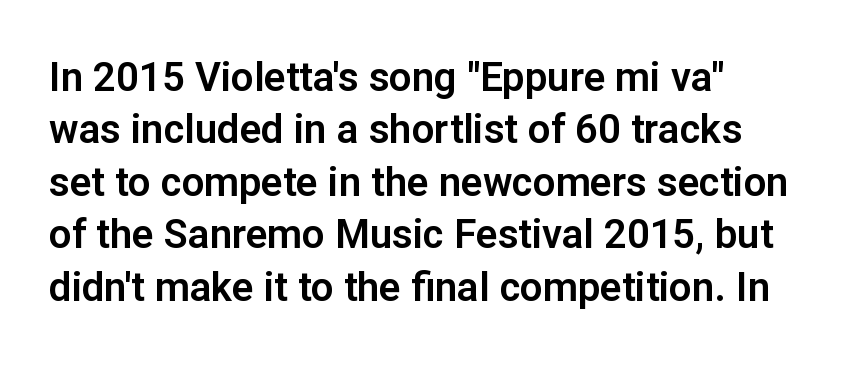
The image shows 40 px sans-serif type, upright; set left-aligned, normal line spacing (1.31x), normal letter spacing, not underlined; low stroke contrast and a medium x-height.
